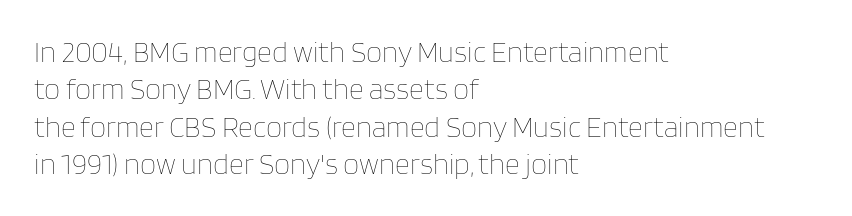
A roman cut, with each character standing at attention. The letters advance in unequal steps, a hallmark of proportional type. Vertically, the passage feels balanced, rows spaced as you'd expect. Spacing between characters is what you'd get straight out of the box. Stem width sits at or under what a default text font uses.
